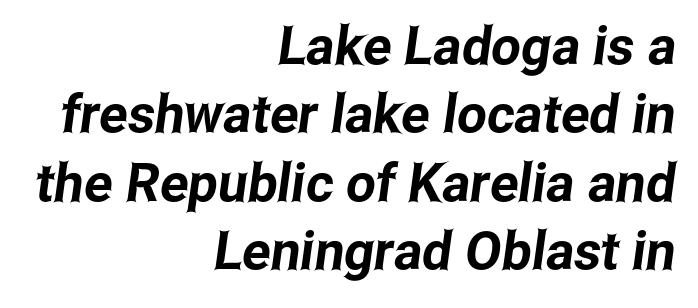
{"serif": "no", "width": "condensed", "stroke_contrast": "low", "x_height": "medium", "monospaced": "no", "underline": "no", "align": "right", "line_spacing": "normal", "line_spacing_ratio": 1.29, "letter_spacing": "normal", "letter_spacing_em": 0.0, "glyph_px": 53}
